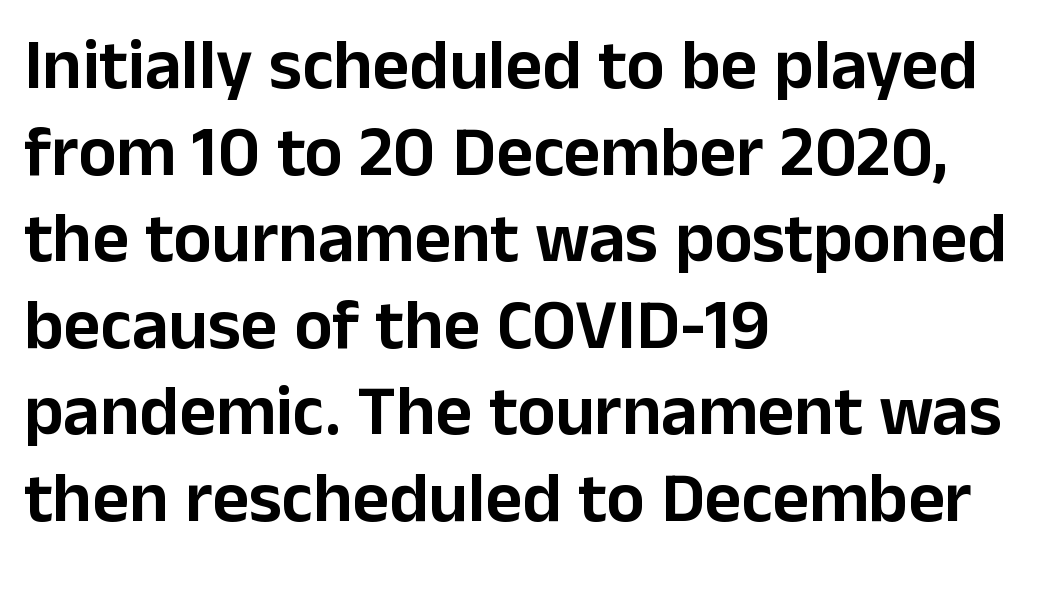
Casual observation: everything's shoved over to the left. Underline: absent. Note the varied advance widths — an 'i' is clearly narrower than an 'm'. Ascenders rise straight up at ninety degrees. Inter-character spacing is left at the font's built-in metrics.
